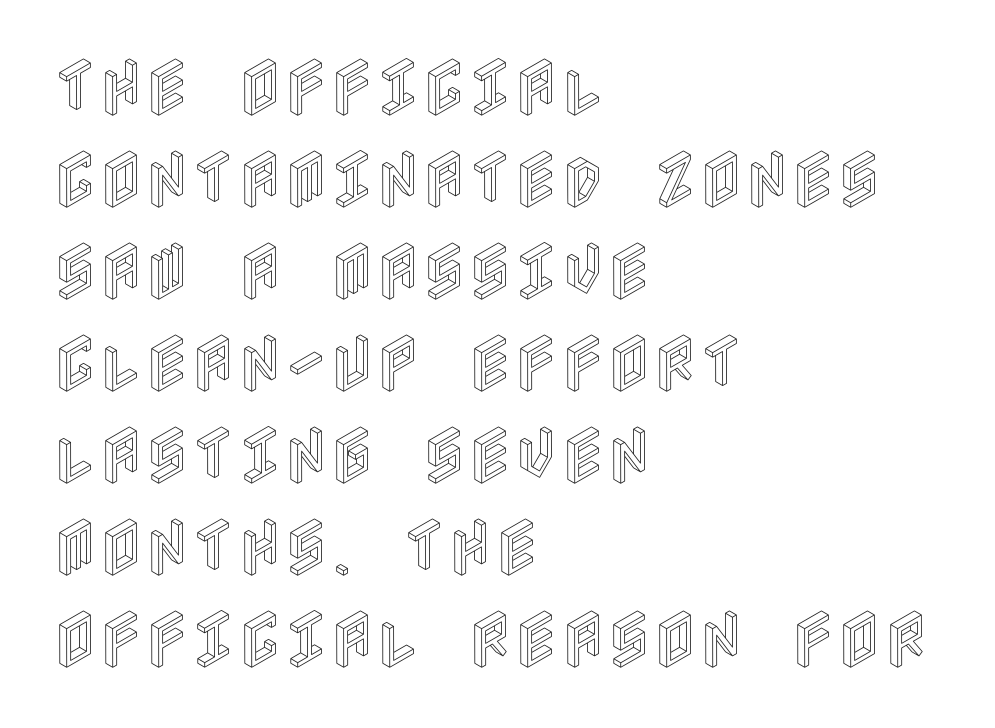
The image shows 63 px condensed type, upright; set left-aligned, normal line spacing (1.46x), normal letter spacing, not underlined; a large x-height.
